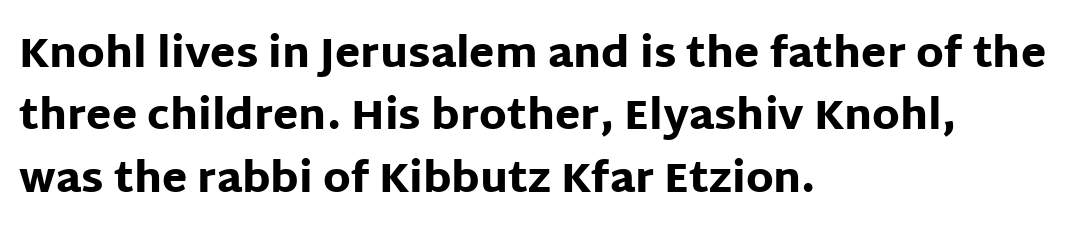
The image shows 41 px heavy sans-serif type, upright; set left-aligned, normal line spacing (1.52x), normal letter spacing, not underlined; low stroke contrast and a large x-height.
